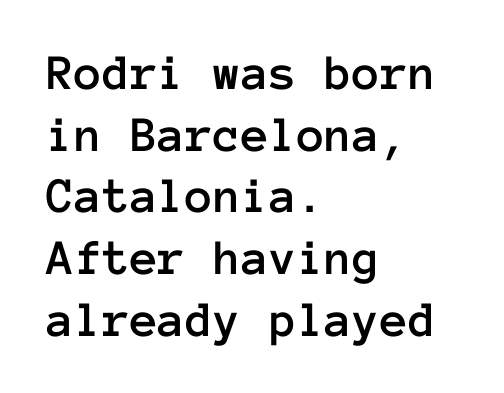
{"italic": "no", "width": "normal", "stroke_contrast": "low", "x_height": "medium", "monospaced": "yes", "underline": "no", "align": "left", "line_spacing_ratio": 1.21, "letter_spacing": "normal", "letter_spacing_em": 0.0, "glyph_px": 51}
